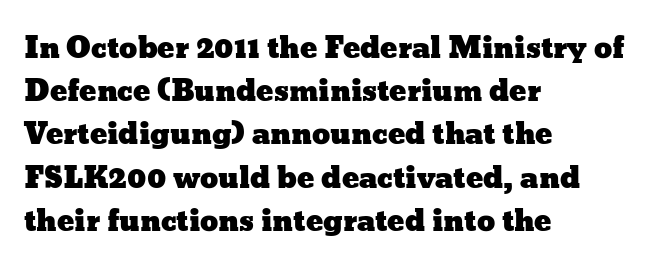
Caption: standard tracking, unaltered. The lines in this sample share a left origin and differ only in where they stop. Nope, not italic — everything's standing straight. The glyphs are unaccompanied by any horizontal stroke below them. Note the varied advance widths — an 'i' is clearly narrower than an 'm'. Leading matches the norm, producing a regular column.
